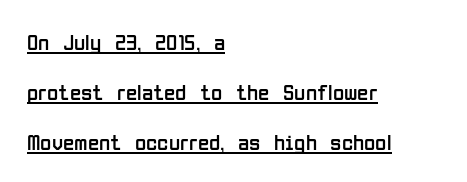
Q: Is the text bold? A: No.
Q: Is the text italic (slanted)? A: No, it is upright.
Q: Is the text underlined? A: Yes.
Q: How is the paragraph aligned? A: Left-aligned.
Q: Is the spacing between letters normal or unusually wide? A: Normal.
Q: Is the spacing between lines tight, normal or loose? A: Loose.
